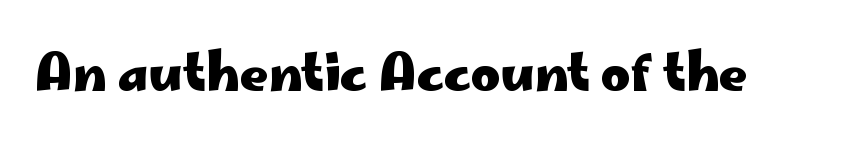
The passage shown is typed in a proportional face where columns would drift. Unmarked baselines from the first word to the last. Grotesque or geometric, the face here clearly has no serifs. Inter-character spacing is left at the font's built-in metrics. The face used here has the dense, thick strokes of a bold.
